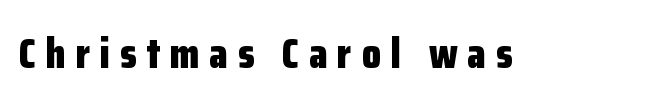
The image shows 43 px bold, condensed sans-serif type, upright; set unusually wide letter spacing (+0.23 em), not underlined; low stroke contrast and a medium x-height.
